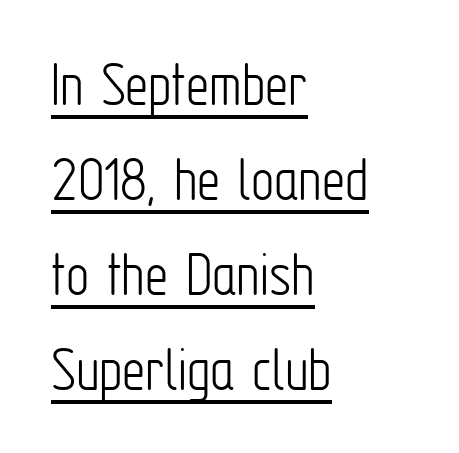
The image shows 65 px light, condensed sans-serif type, upright; set left-aligned, normal line spacing (1.46x), normal letter spacing, underlined; low stroke contrast and a medium x-height.
